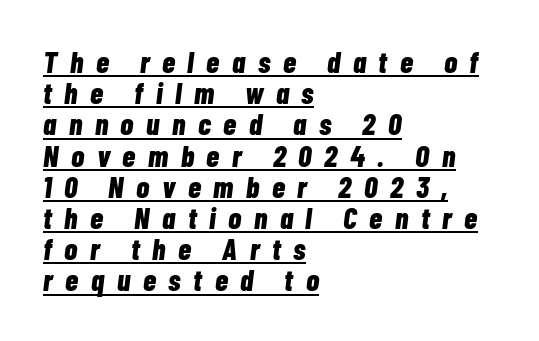
Q: Is the text bold? A: Yes.
Q: Is the text italic (slanted)? A: Yes, it leans right by about 7 degrees.
Q: Is the text underlined? A: Yes.
Q: How is the paragraph aligned? A: Left-aligned.
Q: Is the spacing between letters normal or unusually wide? A: Unusually wide.
Q: Is the spacing between lines tight, normal or loose? A: Tight.
Q: Width (condensed, normal, or wide)? A: Condensed.
Q: Stroke contrast? A: Low.
Q: x-height? A: Medium.
Q: Monospaced? A: No.
